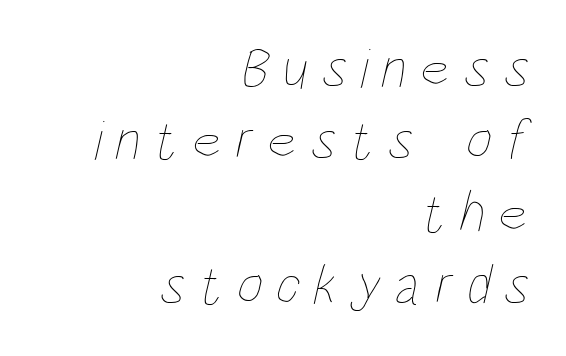
Q: Is the text bold? A: No.
Q: Is the text underlined? A: No.
Q: How is the paragraph aligned? A: Right-aligned.
Q: Is the spacing between letters normal or unusually wide? A: Unusually wide.
Q: Is the spacing between lines tight, normal or loose? A: Normal.
Q: Width (condensed, normal, or wide)? A: Condensed.
Q: Stroke contrast? A: Low.
Q: x-height? A: Large.
Q: Monospaced? A: No.
